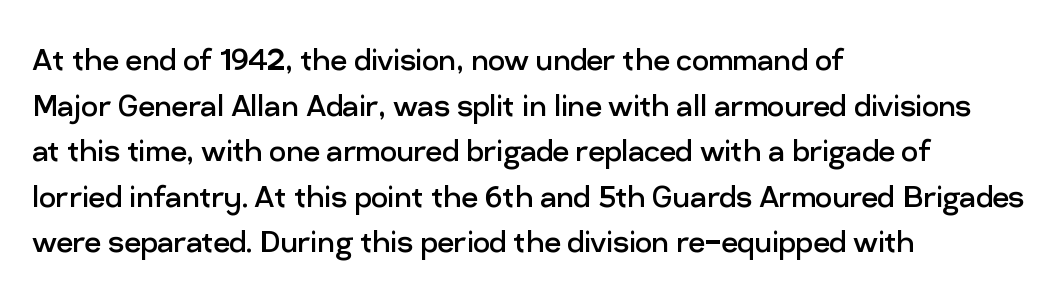
Q: Is the text bold? A: No.
Q: Is the text italic (slanted)? A: No, it is upright.
Q: Is the typeface a serif or a sans-serif typeface? A: Sans-serif.
Q: Is the text underlined? A: No.
Q: How is the paragraph aligned? A: Left-aligned.
Q: Is the spacing between letters normal or unusually wide? A: Normal.
Q: Width (condensed, normal, or wide)? A: Normal.
Q: Stroke contrast? A: Low.
Q: x-height? A: Medium.
Q: Monospaced? A: No.
